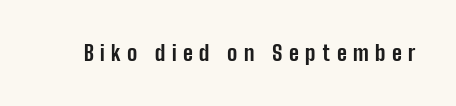
The strokes are fattened all the way to bold. How are the letters spaced? Widely, with obvious added tracking. A roman cut, with each character standing at attention. The specimen omits any rule beneath the text block's lines.
